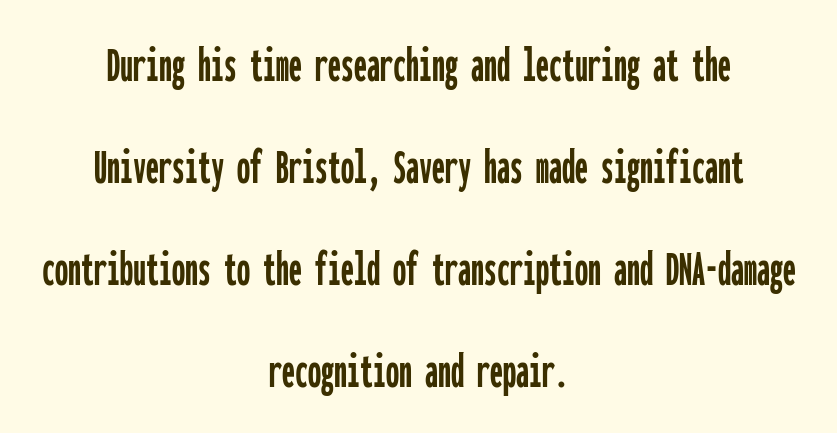
Q: Is the text italic (slanted)? A: No, it is upright.
Q: Is the typeface a serif or a sans-serif typeface? A: Sans-serif.
Q: Is the text underlined? A: No.
Q: How is the paragraph aligned? A: Centered.
Q: Is the spacing between letters normal or unusually wide? A: Normal.
Q: Is the spacing between lines tight, normal or loose? A: Loose.
Q: Width (condensed, normal, or wide)? A: Condensed.
Q: Stroke contrast? A: Low.
Q: x-height? A: Medium.
Q: Monospaced? A: Yes.
